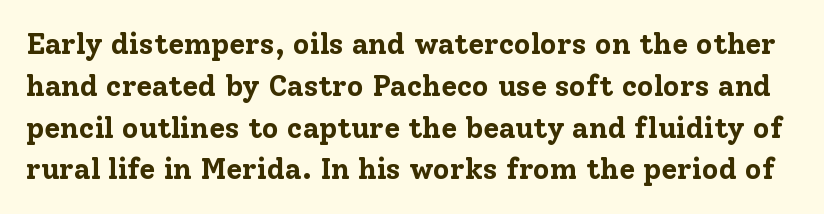
{"serif": "yes", "italic": "no", "bold": "yes", "weight": "bold", "width": "normal", "stroke_contrast": "low", "x_height": "medium", "monospaced": "no", "underline": "no", "line_spacing": "normal", "line_spacing_ratio": 1.44, "letter_spacing": "normal", "letter_spacing_em": 0.0, "glyph_px": 29}
